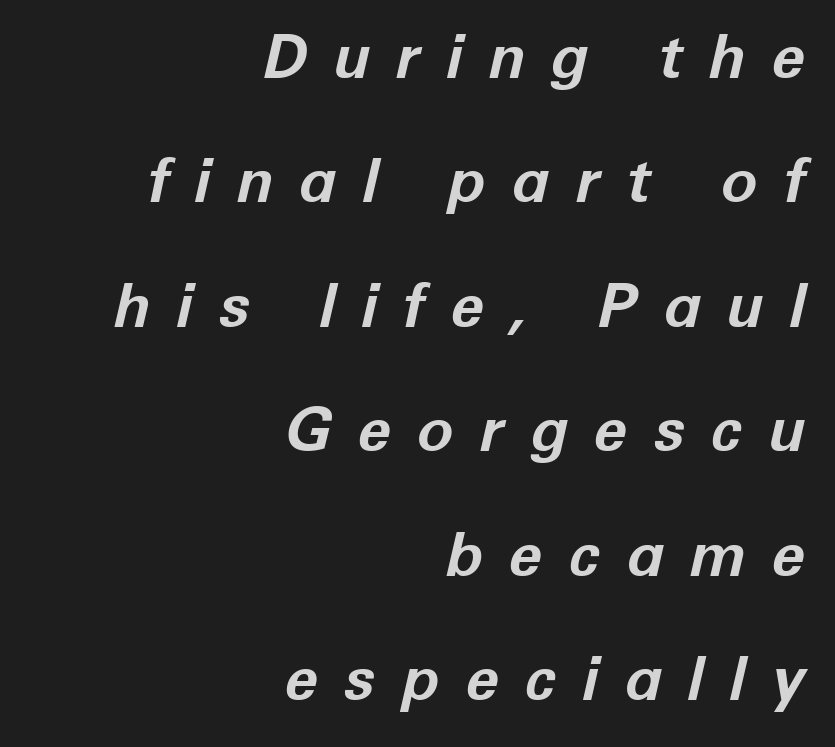
Here the designer chose a conventional face with non-uniform glyph widths. A student would call this right alignment; a typographer would say flush right, rag left. What weight is shown? A full bold with thick strokes. Style check: oblique.
